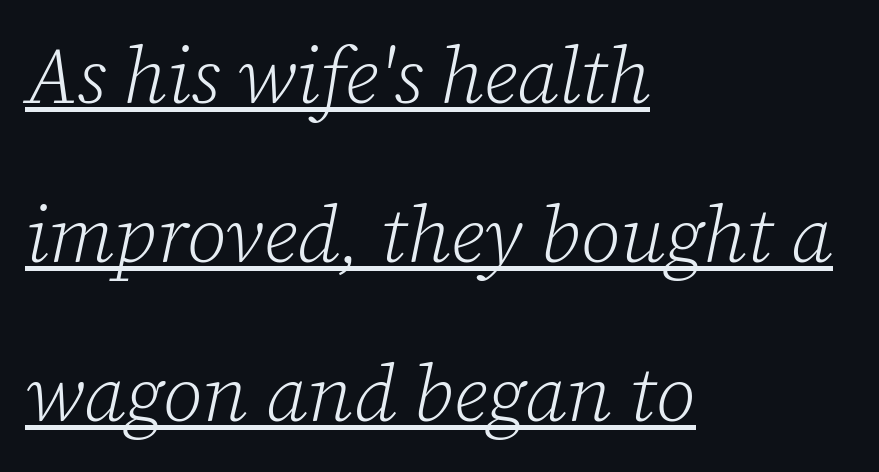
{"serif": "yes", "italic": "yes", "lean": "right", "slant_degrees": 12, "bold": "no", "weight": "light", "width": "normal", "stroke_contrast": "low", "x_height": "medium", "monospaced": "no", "underline": "yes", "align": "left", "line_spacing": "loose", "line_spacing_ratio": 2.01, "letter_spacing": "normal", "letter_spacing_em": 0.0, "glyph_px": 79}
